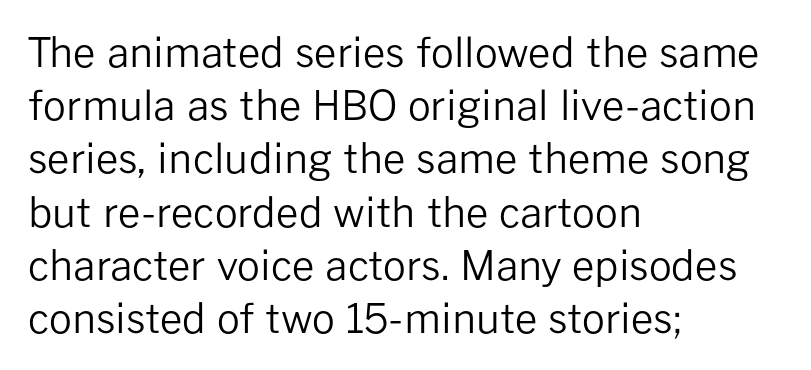
{"serif": "no", "italic": "no", "bold": "no", "weight": "regular", "width": "normal", "stroke_contrast": "low", "x_height": "medium", "monospaced": "no", "underline": "no", "align": "left", "line_spacing": "normal", "line_spacing_ratio": 1.33, "letter_spacing": "normal", "letter_spacing_em": 0.0, "glyph_px": 40}
